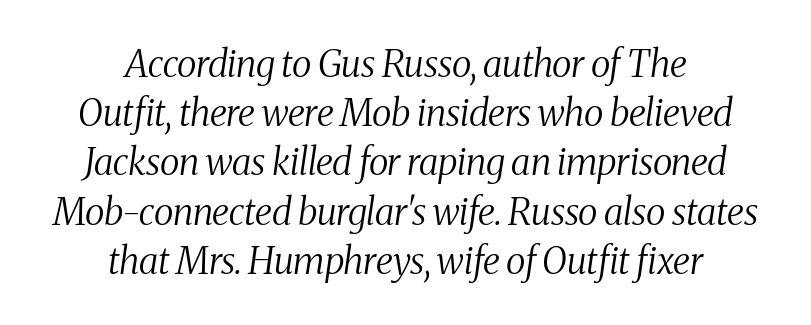
The image shows 37 px regular-weight, condensed serif type, italic (leaning right); set centered, normal line spacing (1.33x), normal letter spacing, not underlined; medium stroke contrast and a medium x-height.
